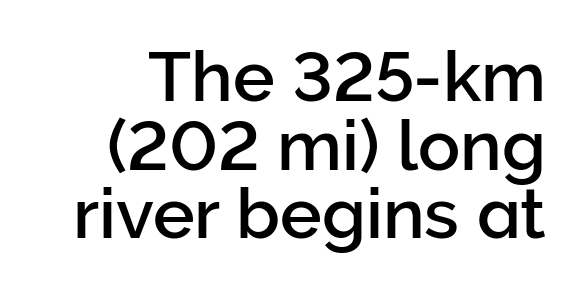
Q: Is the text italic (slanted)? A: No, it is upright.
Q: Is the typeface a serif or a sans-serif typeface? A: Sans-serif.
Q: Is the text underlined? A: No.
Q: Is the spacing between letters normal or unusually wide? A: Normal.
Q: Is the spacing between lines tight, normal or loose? A: Tight.
Q: Width (condensed, normal, or wide)? A: Normal.
Q: Stroke contrast? A: Low.
Q: x-height? A: Medium.
Q: Monospaced? A: No.
